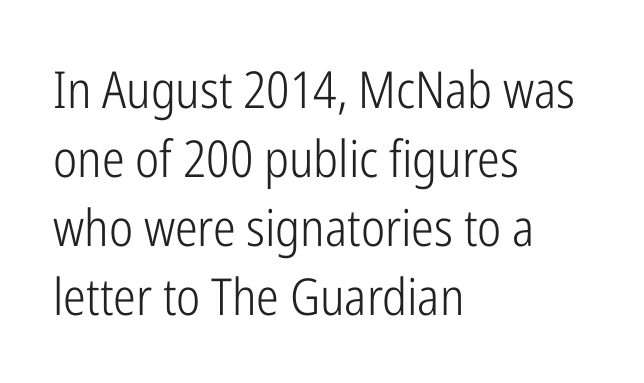
The image shows 51 px light, condensed sans-serif type, upright; set left-aligned, normal line spacing (1.35x), normal letter spacing, not underlined; low stroke contrast and a medium x-height.
